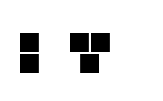
{"serif": "no", "italic": "no", "width": "normal", "stroke_contrast": "low", "x_height": "large", "monospaced": "no", "underline": "no", "letter_spacing": "wide", "letter_spacing_em": 0.4, "glyph_px": 57}
